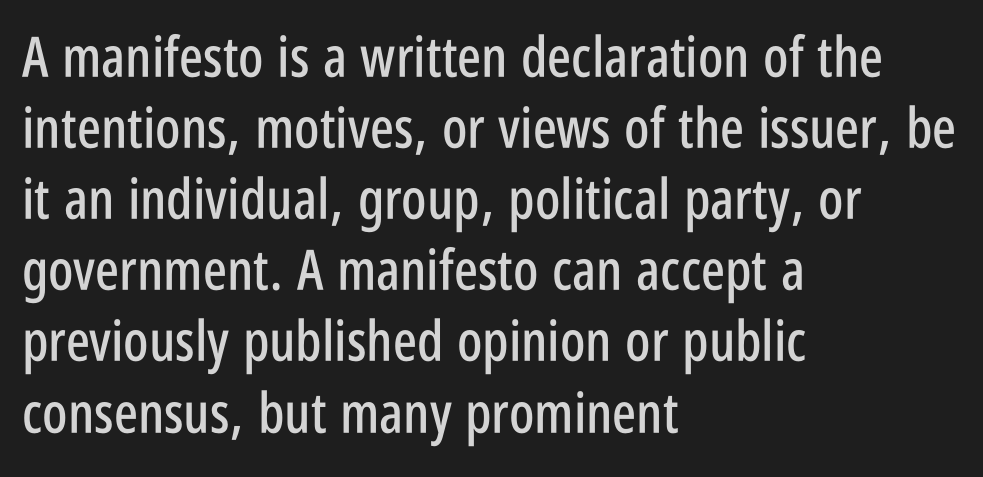
The image shows 56 px condensed sans-serif type, upright; set left-aligned, normal line spacing (1.27x), normal letter spacing, not underlined; low stroke contrast and a large x-height.
